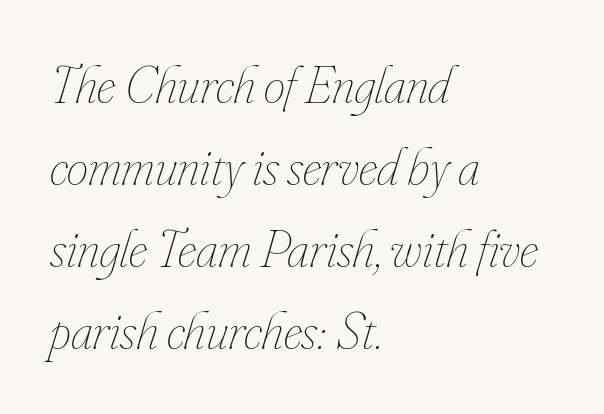
The image shows 54 px thin, condensed type, italic (leaning right); set left-aligned, normal line spacing (1.52x), normal letter spacing, not underlined; low stroke contrast and a small x-height.
